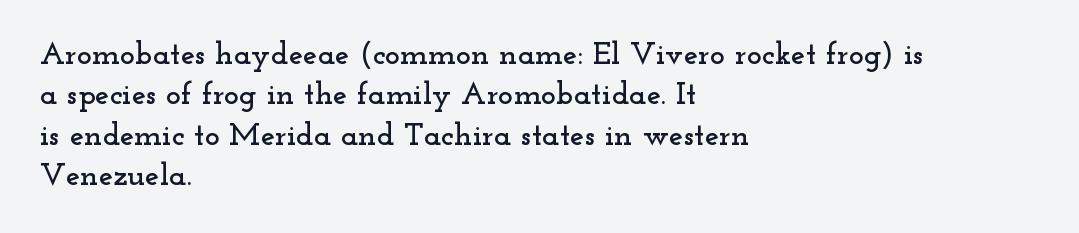
The image shows 32 px wide serif type, upright; set left-aligned, normal line spacing (1.26x), normal letter spacing, not underlined; low stroke contrast and a small x-height.
